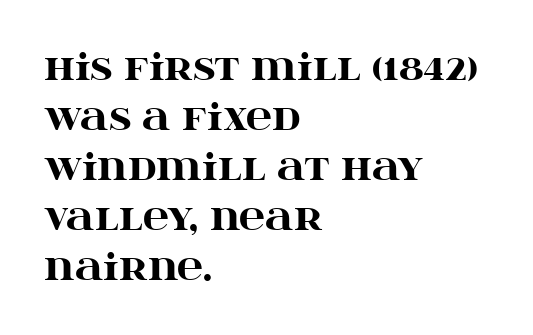
{"serif": "yes", "italic": "no", "bold": "yes", "weight": "heavy", "width": "wide", "stroke_contrast": "high", "x_height": "large", "monospaced": "no", "underline": "no", "align": "left", "line_spacing": "normal", "line_spacing_ratio": 1.39, "letter_spacing": "normal", "letter_spacing_em": 0.0, "glyph_px": 36}
